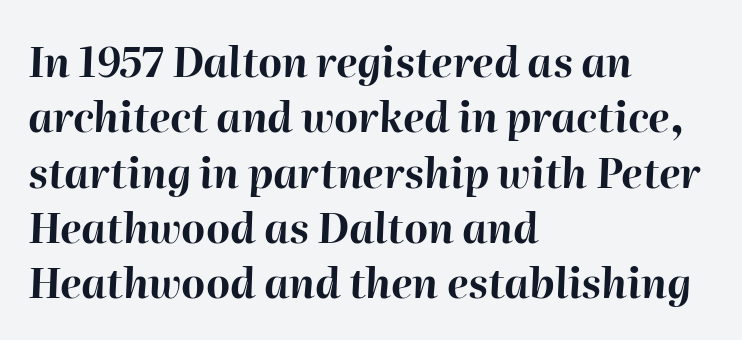
Q: Is the text bold? A: Yes.
Q: Is the text italic (slanted)? A: Yes, it leans right by about 2 degrees.
Q: Is the text underlined? A: No.
Q: How is the paragraph aligned? A: Left-aligned.
Q: Is the spacing between letters normal or unusually wide? A: Normal.
Q: Is the spacing between lines tight, normal or loose? A: Normal.
Q: Width (condensed, normal, or wide)? A: Normal.
Q: Stroke contrast? A: High.
Q: x-height? A: Medium.
Q: Monospaced? A: No.
